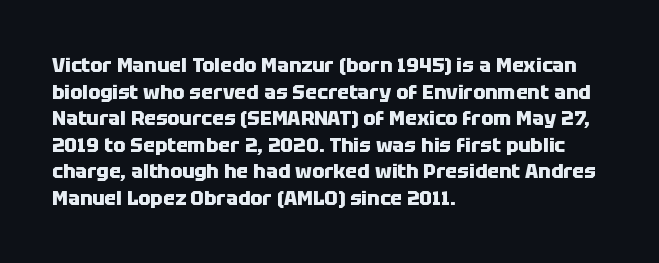
The typography opts for an upright posture over an oblique one. A classic flush-left, rag-right setting is used for this passage. Words appear dense and cohesive because spacing is normal. A full-strength bold gives these letters their thick strokes. Rule under the text: the space is simply empty.
